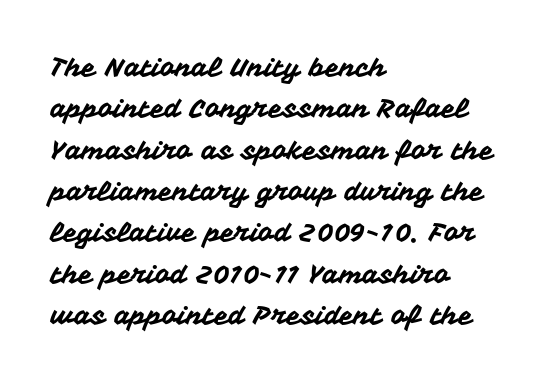
Honestly, there is no underline to notice here at all. Nothing unusual about the tracking: characters are spaced as the font intends. These lines stack with their left ends in a neat column. Normally led — the rows are evenly, conventionally spaced.
